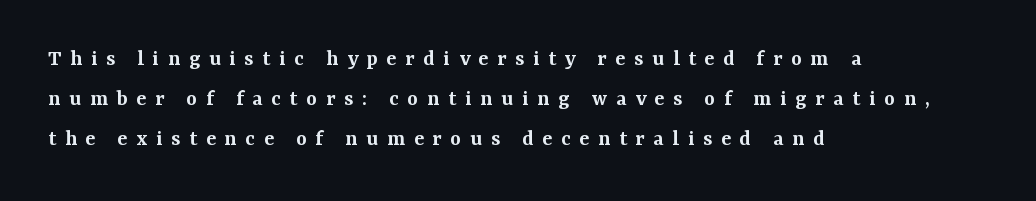
Typesetter's note: demi weight, one step under bold. Upright lettering throughout. Every row of glyphs begins at an identical x-position on the left. Beneath every word, the page is bare.
